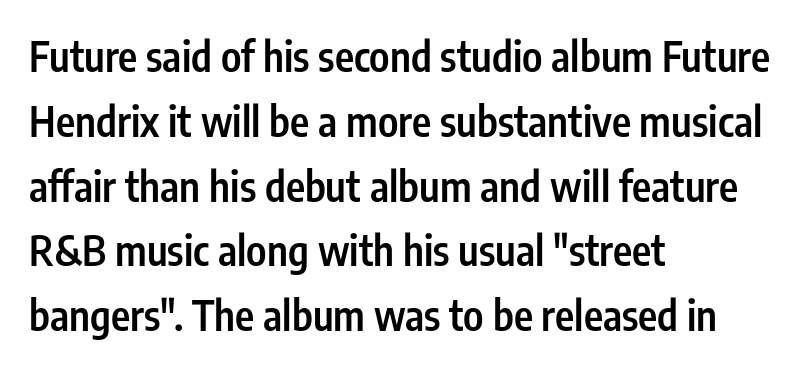
{"serif": "no", "italic": "no", "bold": "semi", "weight": "semibold", "width": "condensed", "stroke_contrast": "low", "x_height": "medium", "monospaced": "no", "underline": "no", "align": "left", "line_spacing": "normal", "line_spacing_ratio": 1.58, "letter_spacing": "normal", "letter_spacing_em": 0.0, "glyph_px": 41}
